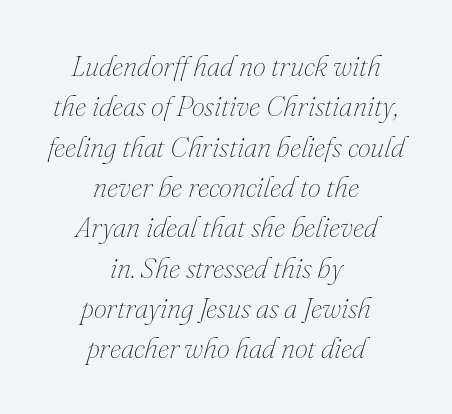
The image shows 29 px thin type, italic (leaning right); set centered, normal line spacing (1.39x), normal letter spacing, not underlined; medium stroke contrast and a small x-height.
